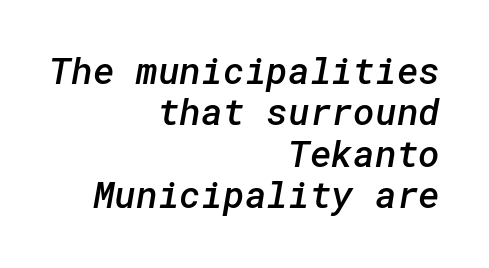
Q: Is the text bold? A: Semi-bold.
Q: Is the typeface a serif or a sans-serif typeface? A: Sans-serif.
Q: Is the text underlined? A: No.
Q: How is the paragraph aligned? A: Right-aligned.
Q: Is the spacing between letters normal or unusually wide? A: Normal.
Q: Is the spacing between lines tight, normal or loose? A: Tight.
Q: Width (condensed, normal, or wide)? A: Normal.
Q: Stroke contrast? A: Low.
Q: x-height? A: Medium.
